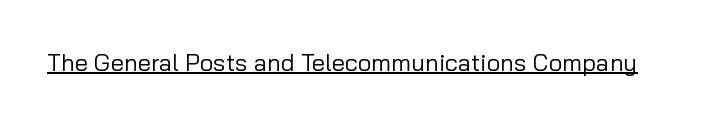
The image shows 24 px text type, upright; set normal letter spacing, underlined.
